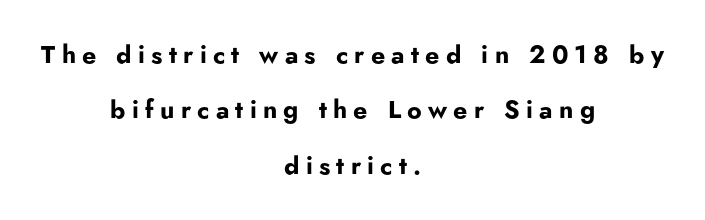
{"italic": "no", "bold": "yes", "underline": "no", "align": "center", "line_spacing": "loose", "line_spacing_ratio": 2.22, "letter_spacing": "wide", "letter_spacing_em": 0.25, "glyph_px": 25}
